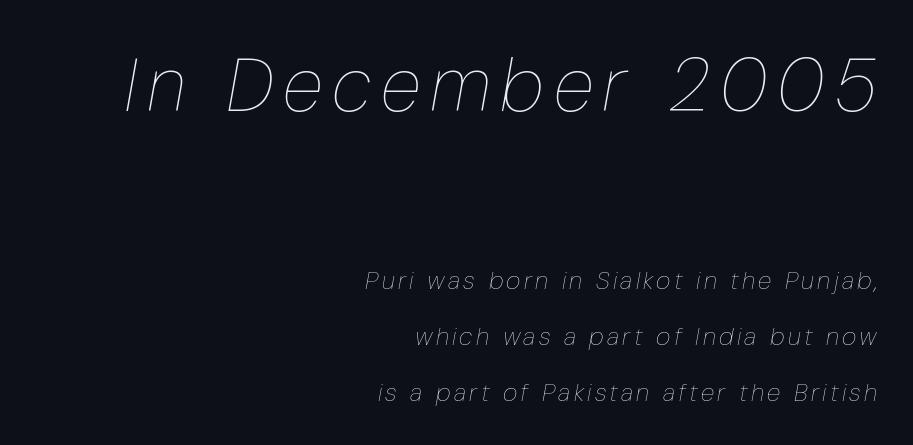
Check the space under the baseline: it is left empty. Here the designer chose a conventional face with non-uniform glyph widths. Short and long lines alike share a common ending point at right. The upper block of text is set noticeably larger than the block beneath it.
